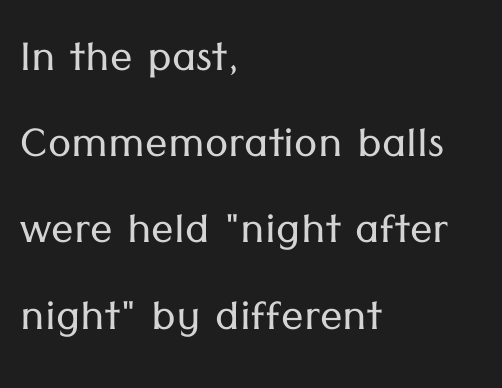
Q: Is the text bold? A: No.
Q: Is the text italic (slanted)? A: No, it is upright.
Q: Is the typeface a serif or a sans-serif typeface? A: Sans-serif.
Q: Is the text underlined? A: No.
Q: How is the paragraph aligned? A: Left-aligned.
Q: Is the spacing between letters normal or unusually wide? A: Normal.
Q: Is the spacing between lines tight, normal or loose? A: Normal.
Q: Width (condensed, normal, or wide)? A: Normal.
Q: Stroke contrast? A: Low.
Q: x-height? A: Medium.
Q: Monospaced? A: No.
